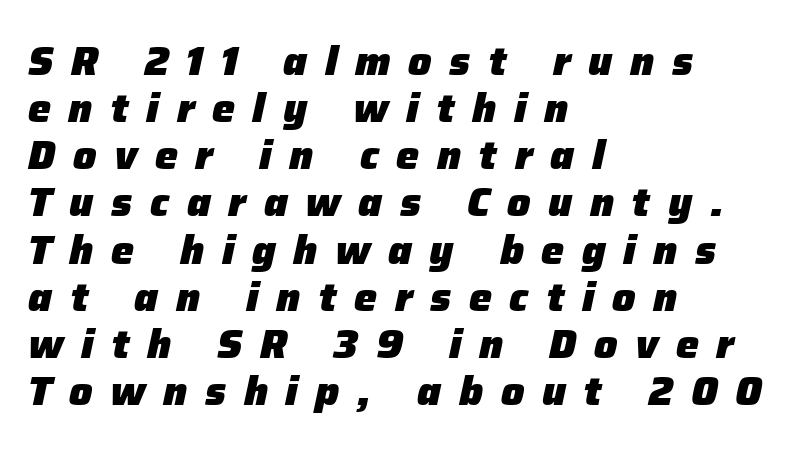
These lines were composed using italics. The passage shown is typed in a proportional face where columns would drift. Honestly, the rows look squashed on top of each other. This is heavy type, rendered in bold.
